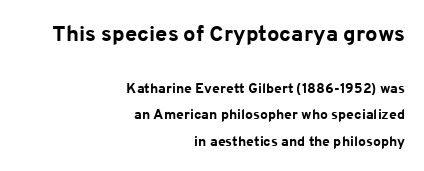
Q: Is the text bold? A: Yes.
Q: Is the text italic (slanted)? A: No, it is upright.
Q: Is the text underlined? A: No.
Q: How is the paragraph aligned? A: Right-aligned.
Q: Is the spacing between letters normal or unusually wide? A: Normal.
Q: Is the spacing between lines tight, normal or loose? A: Loose.
Q: Which block of text is set in a larger size, the first (top) or the second (bottom)? A: The first (top) one.
